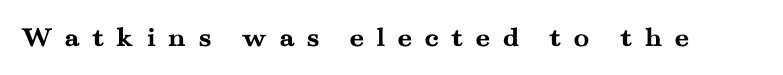
{"serif": "yes", "italic": "no", "bold": "yes", "weight": "semibold", "width": "wide", "stroke_contrast": "medium", "x_height": "small", "monospaced": "no", "underline": "no", "letter_spacing": "wide", "letter_spacing_em": 0.41, "glyph_px": 29}
